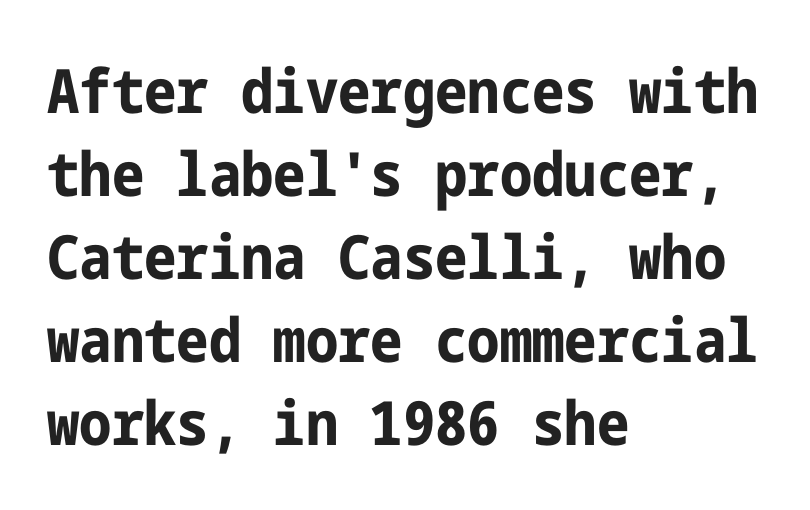
The image shows 61 px bold, condensed sans-serif type, upright; set left-aligned, normal line spacing (1.36x), normal letter spacing, not underlined; low stroke contrast and a medium x-height.
